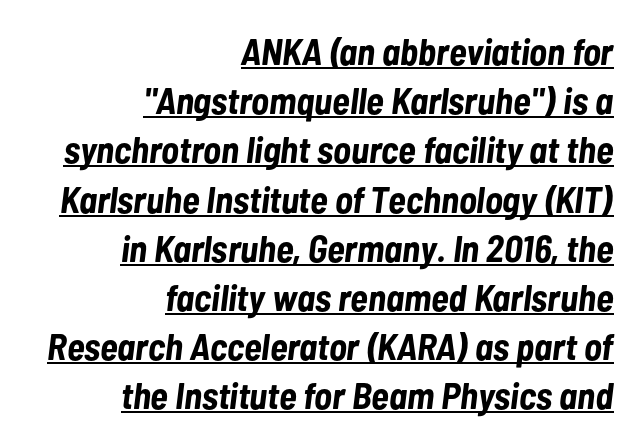
The image shows 37 px bold, condensed type, italic (leaning right); set right-aligned, normal line spacing (1.33x), normal letter spacing, underlined; low stroke contrast and a medium x-height.
